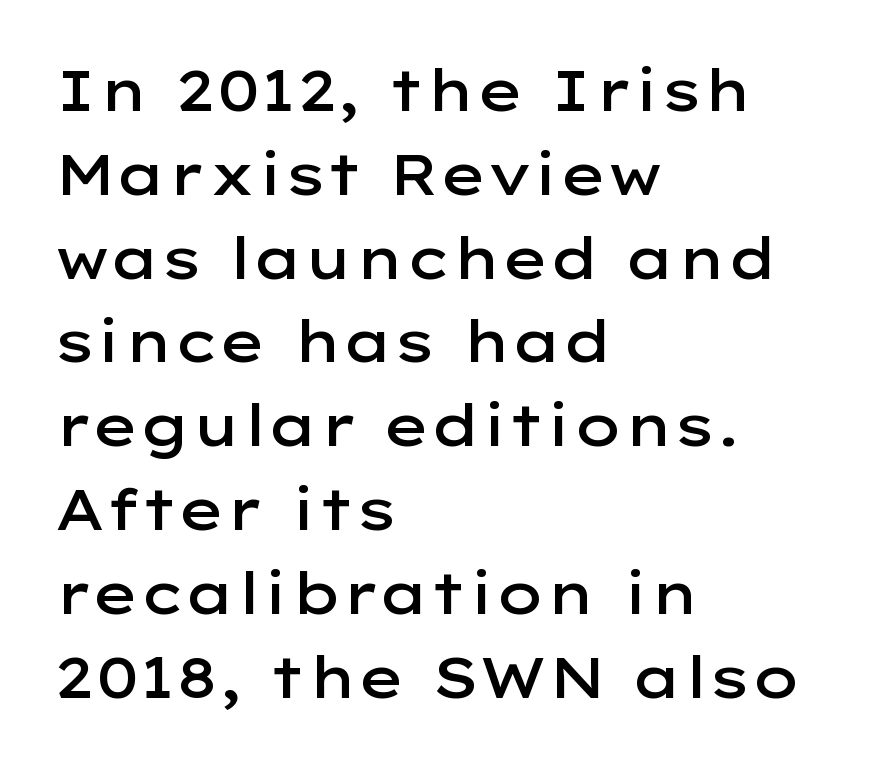
{"serif": "no", "italic": "no", "bold": "semi", "weight": "semibold", "width": "wide", "stroke_contrast": "low", "x_height": "medium", "monospaced": "no", "underline": "no", "align": "left", "line_spacing": "normal", "line_spacing_ratio": 1.47, "letter_spacing": "normal", "letter_spacing_em": 0.0, "glyph_px": 57}
